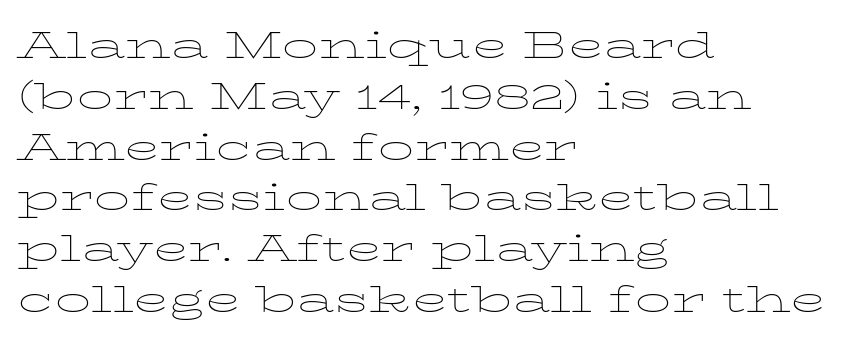
Teacher's note: observe the even left margin — that is flush-left alignment. The string is rendered with underlining switched off. Observe the serifs anchoring each vertical stroke in this sample. Nobody touched the tracking dial on this one.
